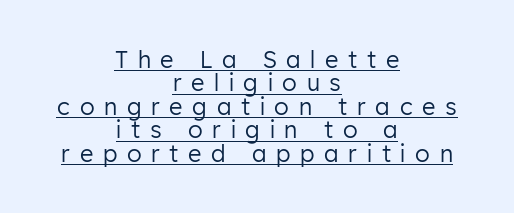
{"italic": "no", "bold": "no", "underline": "yes", "align": "center", "line_spacing": "tight", "line_spacing_ratio": 1.02, "letter_spacing": "wide", "letter_spacing_em": 0.42, "glyph_px": 23}
